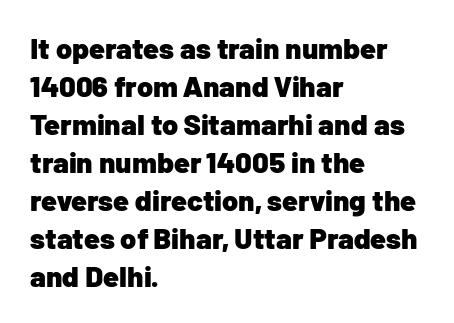
You'd pick this weight for a headline — it's a proper bold. The designer left line spacing at the default. Quick note: underline off. Does the type have serifs? No, each stem ends abruptly. Letter spacing: default.
